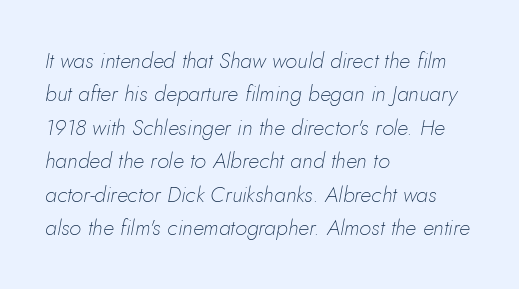
The image shows 22 px text type, italic (leaning right); set left-aligned, normal line spacing (1.52x), normal letter spacing, not underlined.
